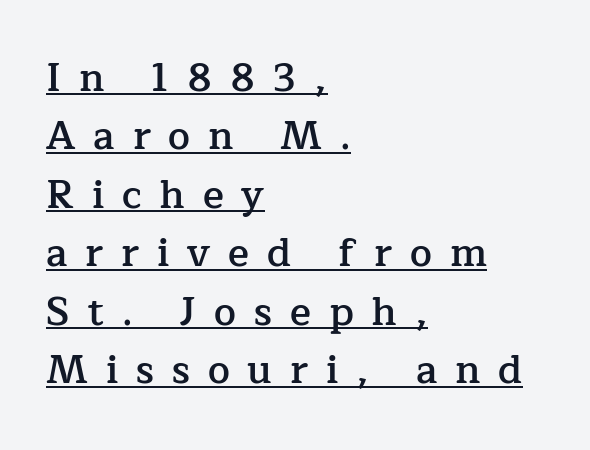
Is there an underline? Yes — a line sits under the letters. The face used here is proportionally spaced, like ordinary book or web type. Vertical strokes here are truly vertical. The gaps between neighbouring characters are conspicuously large. Typesetter's note: demi weight, one step under bold. Summary of vertical rhythm: regular, with standard interline spacing.
